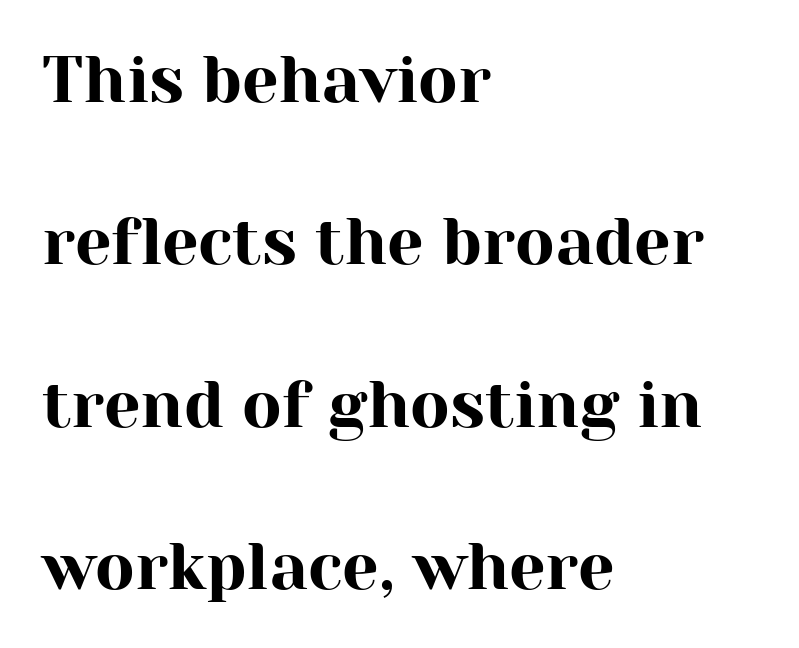
{"serif": "yes", "italic": "no", "width": "normal", "stroke_contrast": "high", "x_height": "medium", "monospaced": "no", "underline": "no", "align": "left", "line_spacing": "loose", "line_spacing_ratio": 2.5, "letter_spacing": "normal", "letter_spacing_em": 0.0, "glyph_px": 65}
